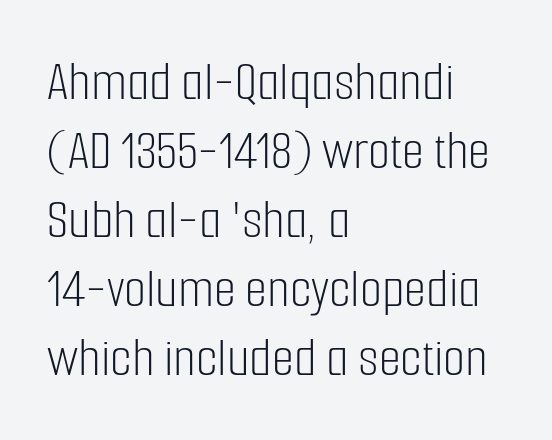
{"serif": "no", "italic": "no", "bold": "no", "weight": "light", "width": "condensed", "stroke_contrast": "low", "x_height": "medium", "monospaced": "no", "underline": "no", "align": "left", "line_spacing_ratio": 1.21, "letter_spacing": "normal", "letter_spacing_em": 0.0, "glyph_px": 57}
